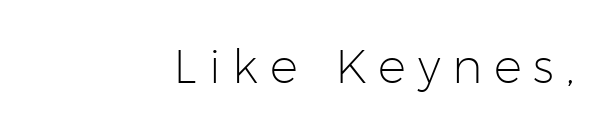
Q: Is the text bold? A: No.
Q: Is the text italic (slanted)? A: No, it is upright.
Q: Is the typeface a serif or a sans-serif typeface? A: Sans-serif.
Q: Is the text underlined? A: No.
Q: How is the paragraph aligned? A: Right-aligned.
Q: Is the spacing between letters normal or unusually wide? A: Unusually wide.
Q: Width (condensed, normal, or wide)? A: Normal.
Q: Stroke contrast? A: Low.
Q: x-height? A: Medium.
Q: Monospaced? A: No.
